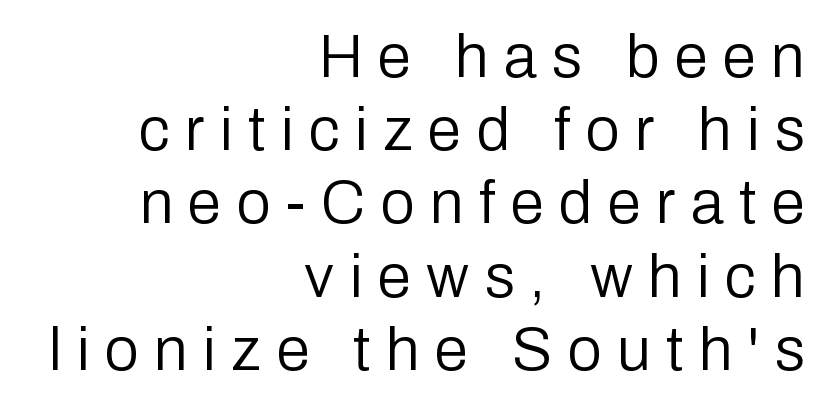
Reading down the block, your eye finds every line finishing at a fixed right position. The letterforms stand isolated, each surrounded by extra space. A quiet, ordinary-to-light weight characterises the typeface. The rendering shows plain stroke endings on the letterforms — a sans-serif design. The foot of each line stays bare and open. Proportional: the letters do not fall into vertical columns.
